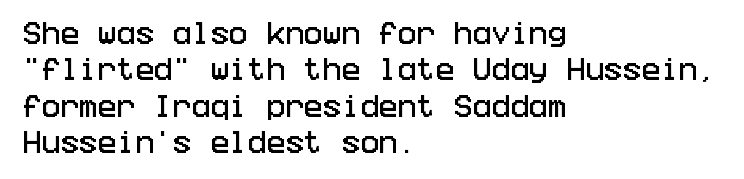
The image shows 25 px text type, upright; set left-aligned, normal line spacing (1.46x), normal letter spacing, not underlined.
